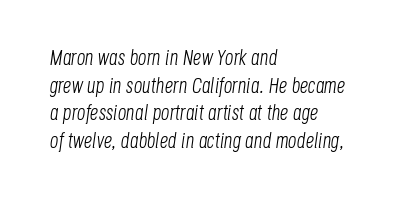
Q: Is the text bold? A: No.
Q: Is the text italic (slanted)? A: Yes, it leans right by about 8 degrees.
Q: Is the text underlined? A: No.
Q: How is the paragraph aligned? A: Left-aligned.
Q: Is the spacing between letters normal or unusually wide? A: Normal.
Q: Is the spacing between lines tight, normal or loose? A: Normal.
